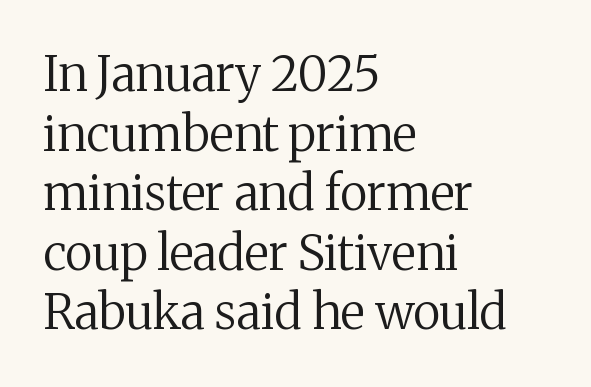
Style check: upright. Check the space under the baseline: it is left empty. Compared with typical body copy, the letter spacing here is the same. If you drew a ruler down the left edge, every line would touch it. Here the designer chose a conventional face with non-uniform glyph widths. Caption: face not bold, strokes unweighted.
